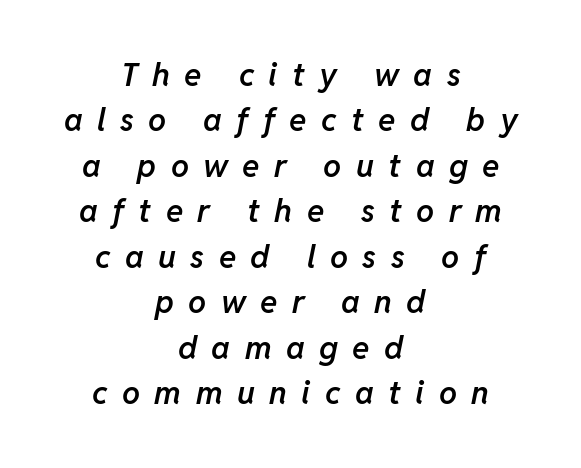
The strokes are fattened partway — semibold, not bold. The setting favours the middle, as headings and verse often do. Tracking here is generous; glyphs stand well apart from one another. Varying glyph widths throughout — classic text-font behaviour. Leading: standard. Looking at the ascenders, they clearly lean.
